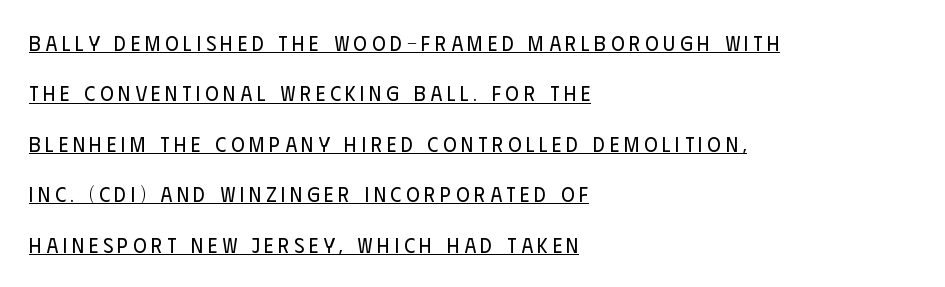
{"italic": "no", "bold": "no", "underline": "yes", "align": "left", "line_spacing": "loose", "line_spacing_ratio": 2.4, "letter_spacing": "wide", "letter_spacing_em": 0.22, "glyph_px": 21}
